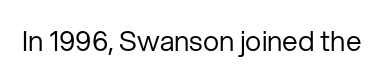
Q: Is the text bold? A: No.
Q: Is the text italic (slanted)? A: No, it is upright.
Q: Is the typeface a serif or a sans-serif typeface? A: Sans-serif.
Q: Is the text underlined? A: No.
Q: Is the spacing between letters normal or unusually wide? A: Normal.
Q: Width (condensed, normal, or wide)? A: Normal.
Q: Stroke contrast? A: Low.
Q: x-height? A: Medium.
Q: Monospaced? A: No.
